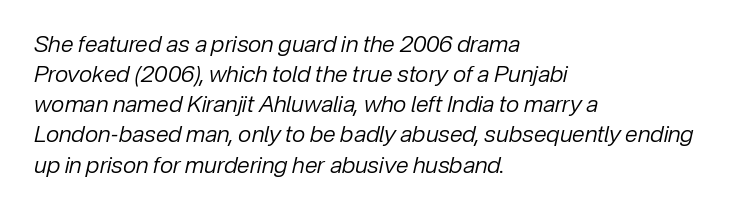
Honestly, there is no underline to notice here at all. The font is comparable to plain body text, perhaps lighter. Regular leading. The passage shown has conventional tracking throughout.
